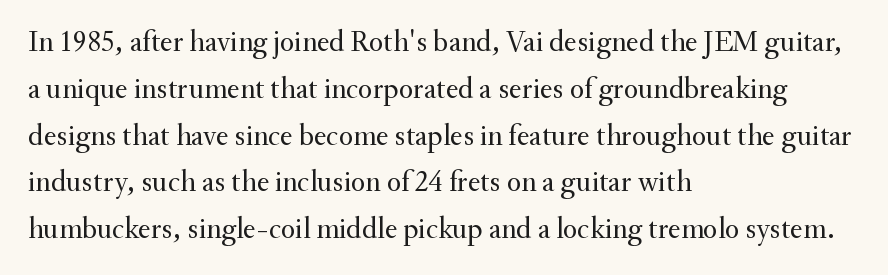
{"serif": "yes", "italic": "no", "bold": "no", "weight": "regular", "width": "normal", "stroke_contrast": "medium", "x_height": "small", "monospaced": "no", "underline": "no", "align": "left", "line_spacing": "normal", "line_spacing_ratio": 1.56, "letter_spacing": "normal", "letter_spacing_em": 0.0, "glyph_px": 30}
